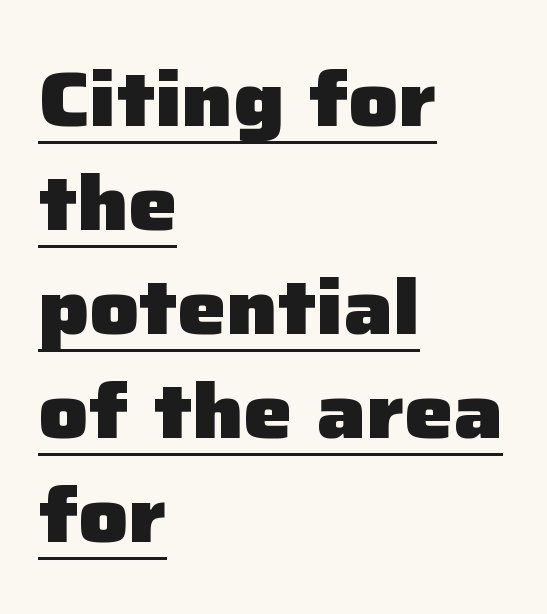
Is there much room between lines? A standard amount, neither cramped nor airy. Italic: no, the glyphs are upright roman. Stroke terminals: plain, sans-serif. The face used here is proportionally spaced, like ordinary book or web type. The typesetter chose a ragged-right arrangement here. A rule runs beneath these lines of type.
